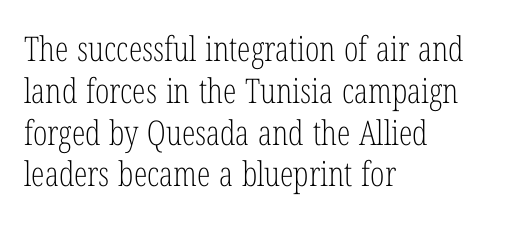
This rendering leaves character spacing at its baseline value. The strip under each line holds only bare page. Bold? No — there's no thickening of the strokes. Note the varied advance widths — an 'i' is clearly narrower than an 'm'.
